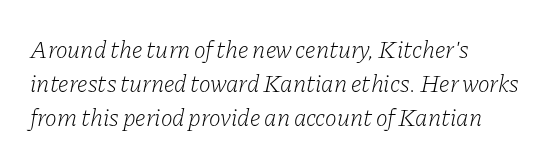
The font's italic variant was chosen for this text. The lines sit at an ordinary, default distance from one another. The words here are not underlined. The font is comparable to plain body text, perhaps lighter. A student would call this left alignment; a typographer would say flush left, rag right.
